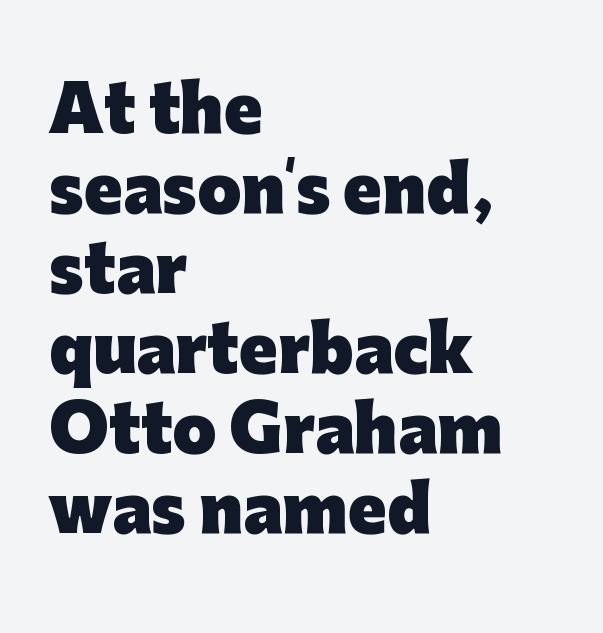
Q: Is the text bold? A: Yes.
Q: Is the text italic (slanted)? A: No, it is upright.
Q: Is the typeface a serif or a sans-serif typeface? A: Sans-serif.
Q: Is the text underlined? A: No.
Q: How is the paragraph aligned? A: Left-aligned.
Q: Is the spacing between letters normal or unusually wide? A: Normal.
Q: Is the spacing between lines tight, normal or loose? A: Normal.
Q: Width (condensed, normal, or wide)? A: Normal.
Q: Stroke contrast? A: Low.
Q: x-height? A: Medium.
Q: Monospaced? A: No.
